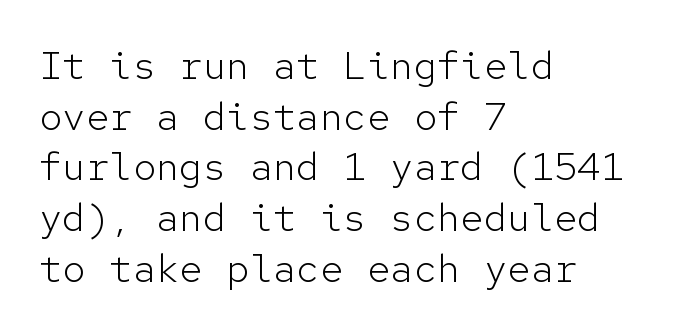
{"serif": "no", "italic": "no", "bold": "no", "weight": "light", "width": "normal", "stroke_contrast": "low", "x_height": "medium", "monospaced": "yes", "underline": "no", "align": "left", "line_spacing": "normal", "line_spacing_ratio": 1.3, "letter_spacing": "normal", "letter_spacing_em": 0.0, "glyph_px": 39}
